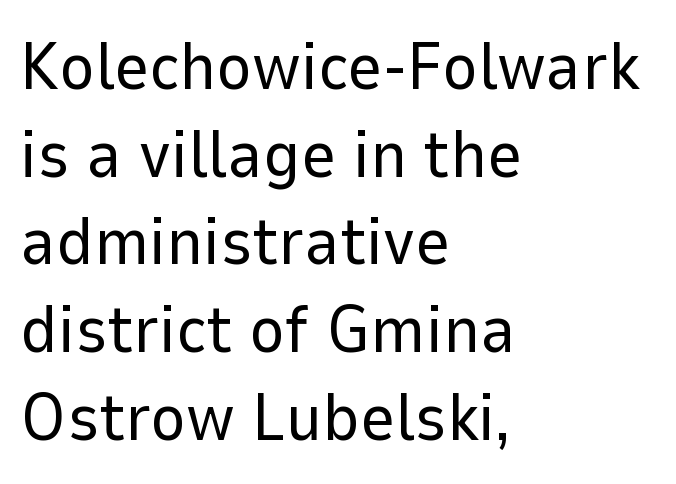
The image shows 68 px regular-weight sans-serif type, upright; set left-aligned, normal line spacing (1.29x), normal letter spacing, not underlined; low stroke contrast and a medium x-height.
